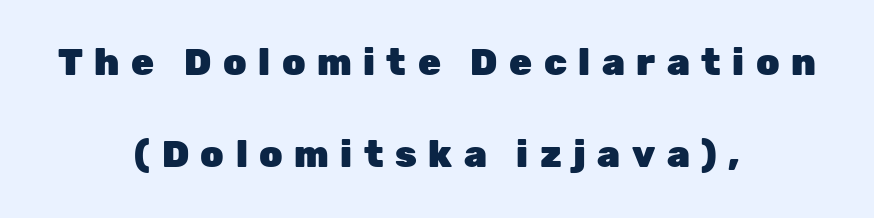
The image shows 37 px heavy sans-serif type, upright; set centered, loose line spacing (2.49x), unusually wide letter spacing (+0.31 em), not underlined; low stroke contrast and a medium x-height.
